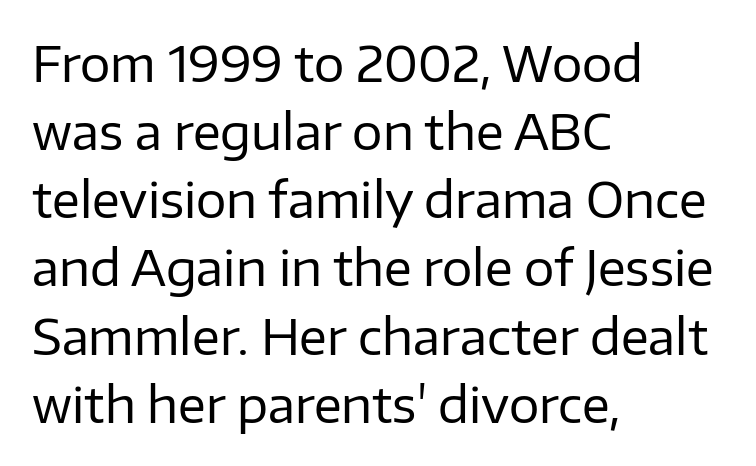
Q: Is the text bold? A: No.
Q: Is the text italic (slanted)? A: No, it is upright.
Q: Is the typeface a serif or a sans-serif typeface? A: Sans-serif.
Q: Is the text underlined? A: No.
Q: How is the paragraph aligned? A: Left-aligned.
Q: Is the spacing between letters normal or unusually wide? A: Normal.
Q: Is the spacing between lines tight, normal or loose? A: Normal.
Q: Width (condensed, normal, or wide)? A: Normal.
Q: Stroke contrast? A: Low.
Q: x-height? A: Medium.
Q: Monospaced? A: No.
